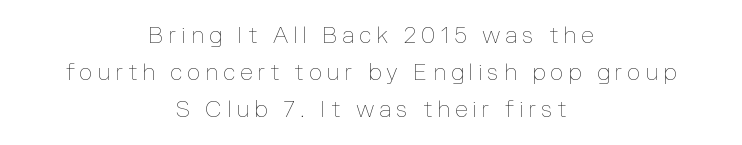
{"italic": "no", "bold": "no", "underline": "no", "align": "center", "line_spacing": "normal", "line_spacing_ratio": 1.61, "letter_spacing": "wide", "letter_spacing_em": 0.21, "glyph_px": 23}
